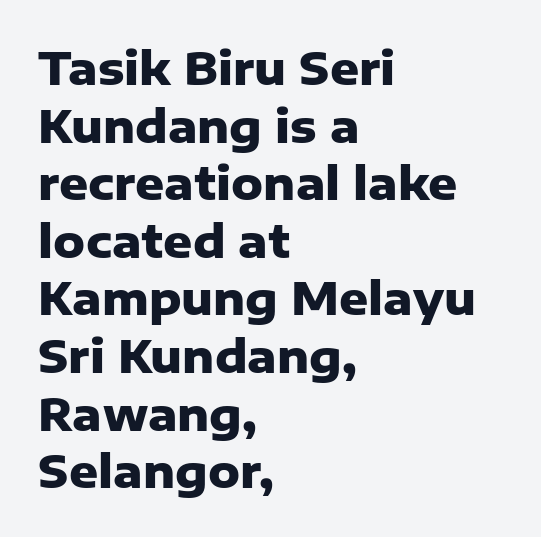
{"serif": "no", "italic": "no", "bold": "yes", "weight": "heavy", "width": "normal", "stroke_contrast": "low", "x_height": "medium", "monospaced": "no", "underline": "no", "align": "left", "line_spacing": "normal", "line_spacing_ratio": 1.28, "letter_spacing": "normal", "letter_spacing_em": 0.0, "glyph_px": 45}
